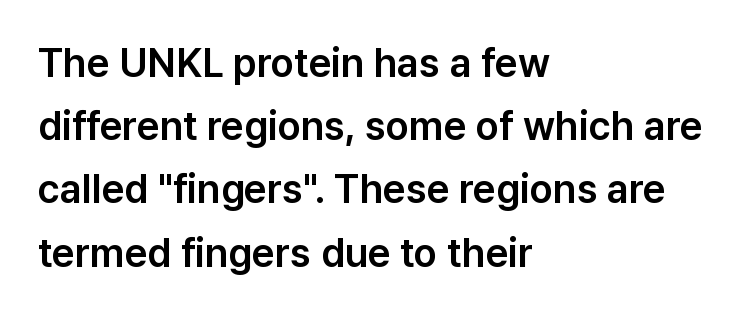
{"serif": "no", "italic": "no", "width": "normal", "stroke_contrast": "low", "x_height": "medium", "monospaced": "no", "underline": "no", "align": "left", "line_spacing": "normal", "line_spacing_ratio": 1.58, "letter_spacing": "normal", "letter_spacing_em": 0.0, "glyph_px": 40}
